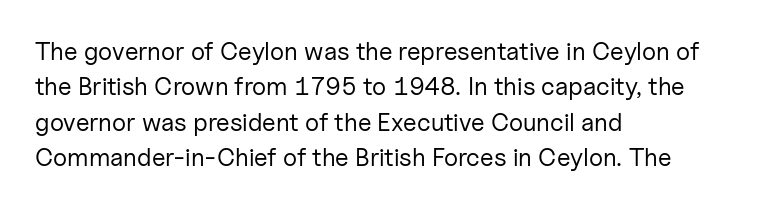
{"italic": "no", "bold": "no", "underline": "no", "align": "left", "line_spacing": "normal", "line_spacing_ratio": 1.42, "letter_spacing": "normal", "letter_spacing_em": 0.0, "glyph_px": 25}
